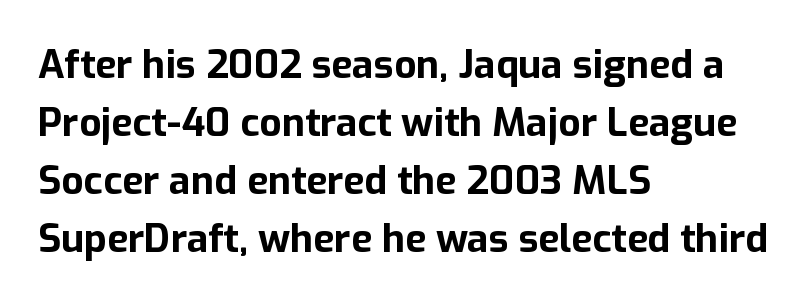
Q: Is the text bold? A: Yes.
Q: Is the text italic (slanted)? A: No, it is upright.
Q: Is the typeface a serif or a sans-serif typeface? A: Sans-serif.
Q: Is the text underlined? A: No.
Q: How is the paragraph aligned? A: Left-aligned.
Q: Is the spacing between letters normal or unusually wide? A: Normal.
Q: Is the spacing between lines tight, normal or loose? A: Normal.
Q: Width (condensed, normal, or wide)? A: Normal.
Q: Stroke contrast? A: Low.
Q: x-height? A: Medium.
Q: Monospaced? A: No.
